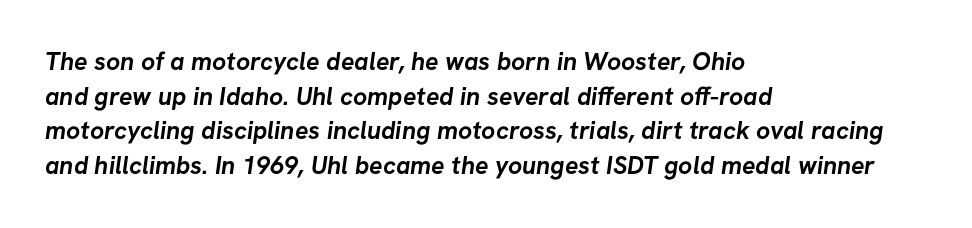
Caption: multi-line text, flush left, ragged right. Default kerning and tracking; the words read as compact shapes. Typographic density is high because the face is bold. Anything drawn beneath the words? Only blank space. The designer left line spacing at the default.
